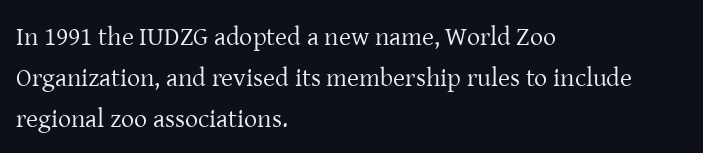
The gap between lines stays unmarked. No extra tracking has been applied to these lines. Does the leading feel generous? No, just average. Short and long lines alike share a common starting point at left.
